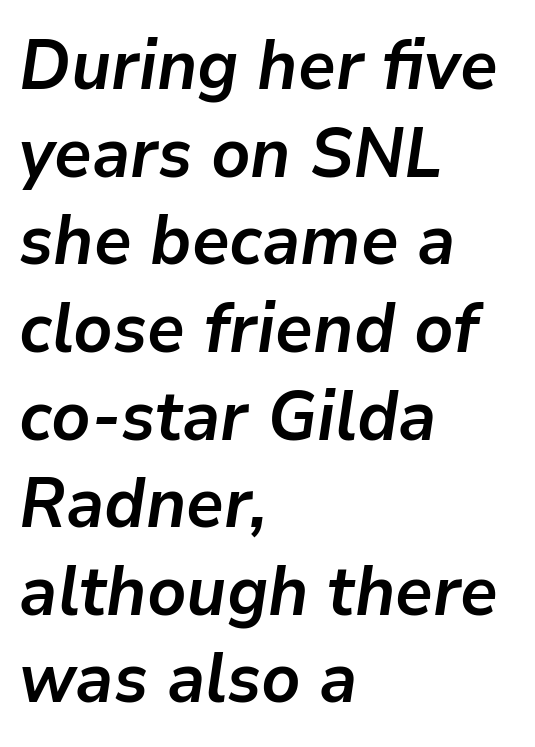
Q: Is the text bold? A: Yes.
Q: Is the text italic (slanted)? A: Yes, it leans right by about 9 degrees.
Q: Is the text underlined? A: No.
Q: How is the paragraph aligned? A: Left-aligned.
Q: Is the spacing between letters normal or unusually wide? A: Normal.
Q: Is the spacing between lines tight, normal or loose? A: Normal.
Q: Width (condensed, normal, or wide)? A: Normal.
Q: Stroke contrast? A: Low.
Q: x-height? A: Medium.
Q: Monospaced? A: No.
